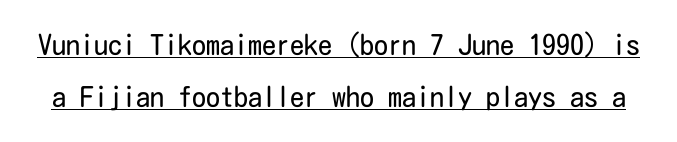
The image shows 28 px regular-weight, condensed sans-serif type, upright; set line spacing 1.86x, normal letter spacing, underlined; low stroke contrast and a medium x-height.
